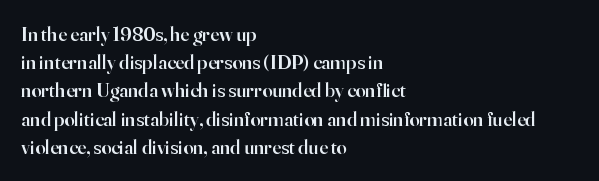
The image shows 20 px text type, upright; set left-aligned, normal line spacing (1.41x), normal letter spacing, not underlined.
